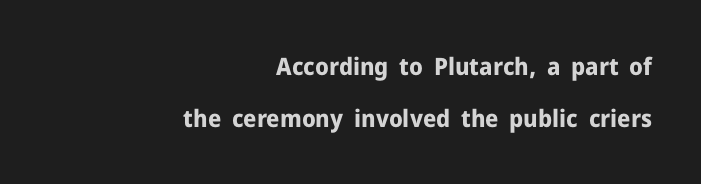
The passage shown is emphatically bold. The compositor pushed each line to the right boundary. In terms of letterspacing, this is plain default setting. Descender tails drop into unmarked territory. In terms of leading, this rendering errs on the spacious side.
